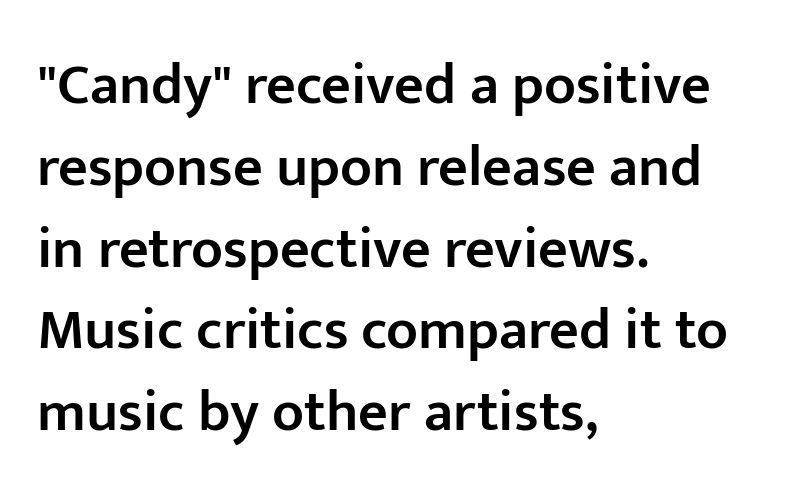
The image shows 58 px semibold sans-serif type, upright; set left-aligned, normal line spacing (1.41x), normal letter spacing, not underlined; low stroke contrast and a medium x-height.
